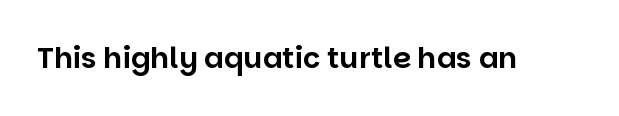
Posture: vertical. Glyph-to-glyph distance matches everyday printed text. To sum up the face: it is a sans, with no serifs. The passage shown is not underscored anywhere.
